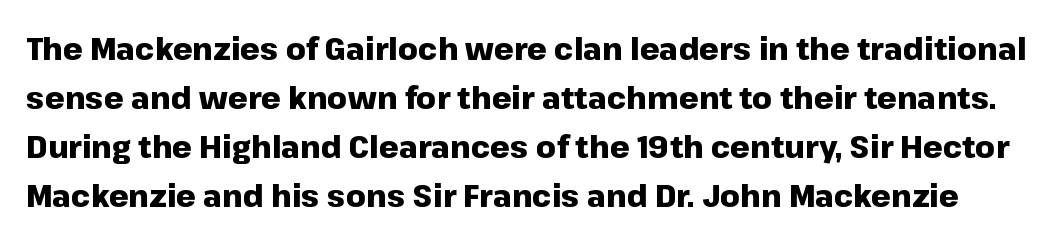
{"serif": "no", "italic": "no", "bold": "yes", "weight": "heavy", "width": "normal", "stroke_contrast": "low", "x_height": "medium", "monospaced": "no", "underline": "no", "line_spacing": "normal", "line_spacing_ratio": 1.58, "letter_spacing": "normal", "letter_spacing_em": 0.0, "glyph_px": 31}
